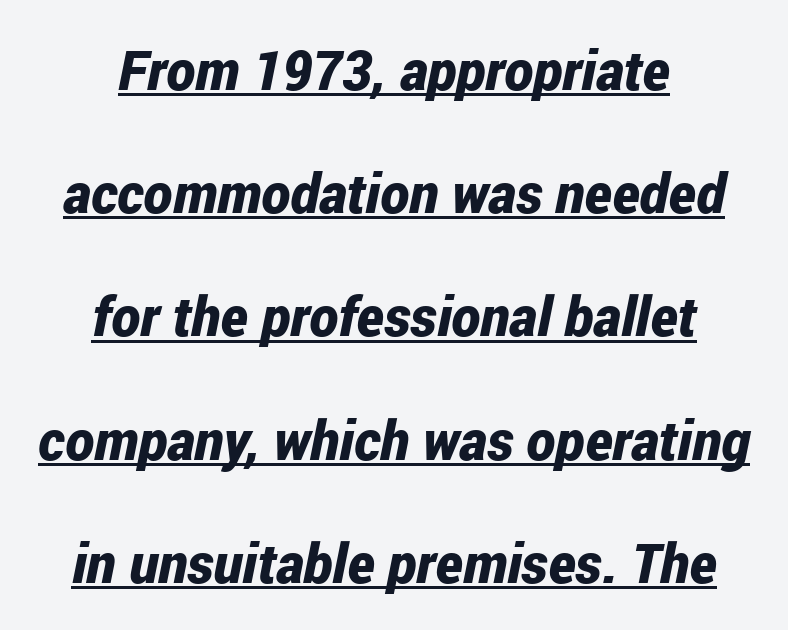
{"italic": "yes", "lean": "right", "slant_degrees": 12, "bold": "yes", "weight": "bold", "width": "condensed", "stroke_contrast": "low", "x_height": "medium", "monospaced": "no", "underline": "yes", "align": "center", "line_spacing": "loose", "line_spacing_ratio": 2.24, "letter_spacing": "normal", "letter_spacing_em": 0.0, "glyph_px": 55}
